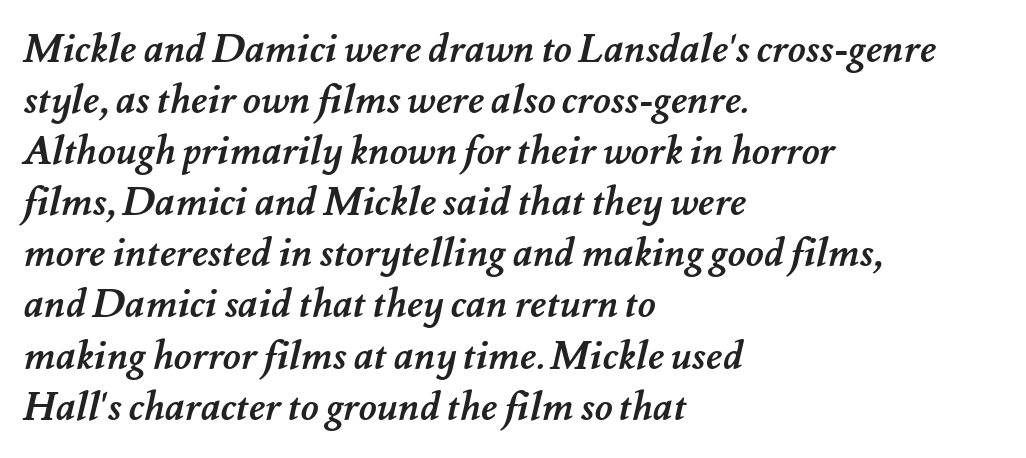
Q: Is the text bold? A: Yes.
Q: Is the text underlined? A: No.
Q: How is the paragraph aligned? A: Left-aligned.
Q: Is the spacing between letters normal or unusually wide? A: Normal.
Q: Is the spacing between lines tight, normal or loose? A: Normal.
Q: Width (condensed, normal, or wide)? A: Normal.
Q: Stroke contrast? A: Medium.
Q: x-height? A: Small.
Q: Monospaced? A: No.
